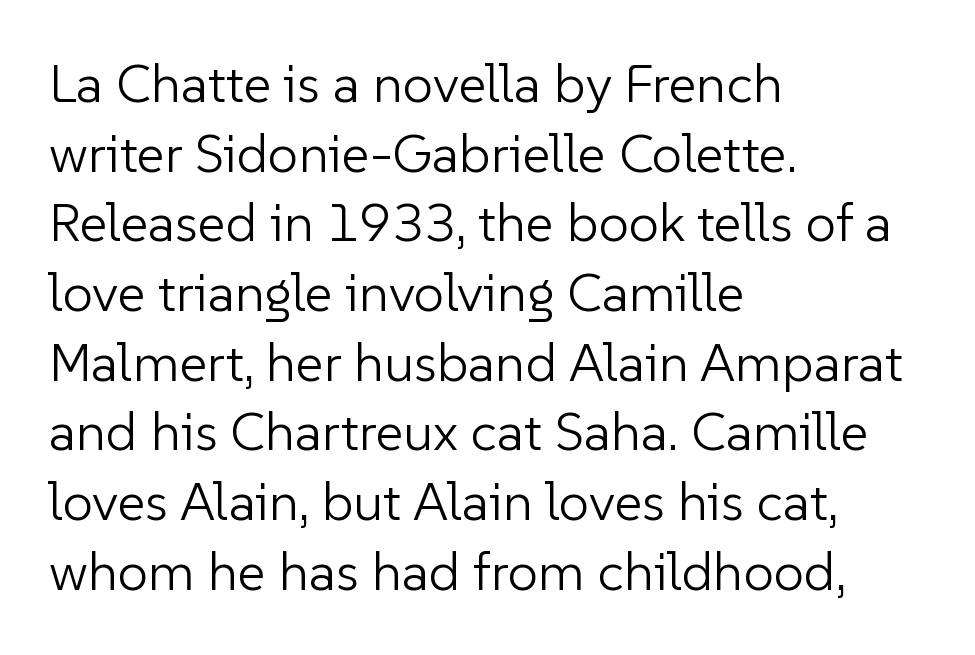
Q: Is the text bold? A: No.
Q: Is the text italic (slanted)? A: No, it is upright.
Q: Is the typeface a serif or a sans-serif typeface? A: Sans-serif.
Q: Is the text underlined? A: No.
Q: How is the paragraph aligned? A: Left-aligned.
Q: Is the spacing between letters normal or unusually wide? A: Normal.
Q: Is the spacing between lines tight, normal or loose? A: Normal.
Q: Width (condensed, normal, or wide)? A: Normal.
Q: Stroke contrast? A: Low.
Q: x-height? A: Medium.
Q: Monospaced? A: No.
